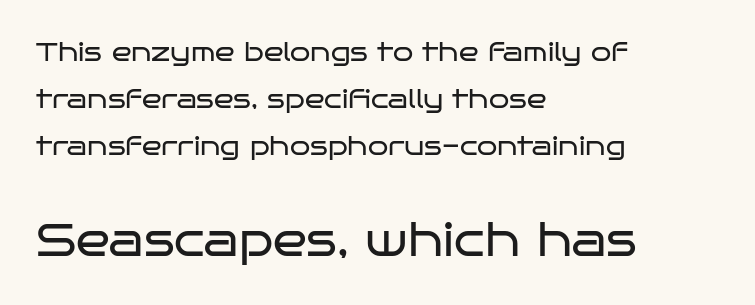
It's the straight-up-and-down kind of type. The cut favours lightness, reaching ordinary text weight at its darkest. These two chunks differ in scale, with the bottom chunk taking the larger measure. The type is set solid horizontally, with unmodified tracking. Classification — sans serif.
